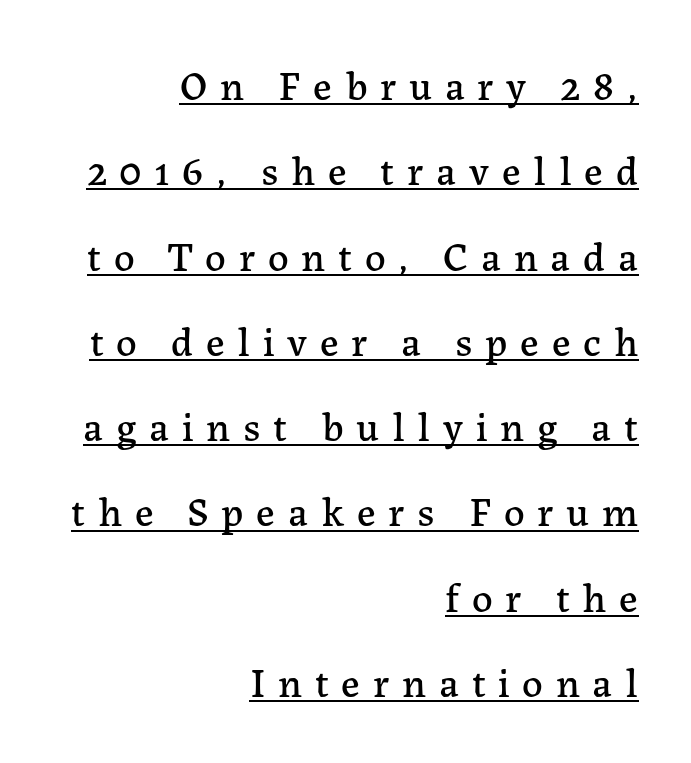
How would I describe the line gaps? Wide and relaxed. The text was rendered using a seriffed face with decorative stroke endings. Spacing between characters has been opened up far beyond the box default. These characters rest on top of a visible drawn line.
